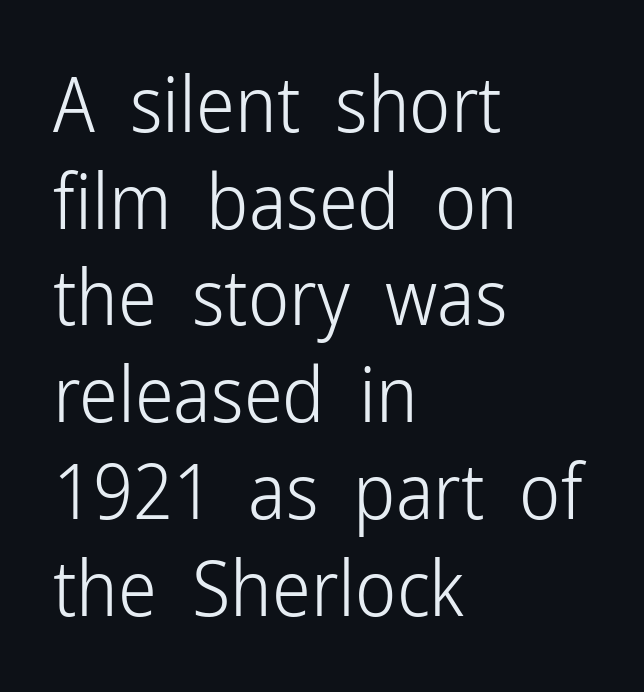
{"serif": "no", "italic": "no", "bold": "no", "weight": "light", "width": "condensed", "stroke_contrast": "low", "x_height": "medium", "monospaced": "no", "underline": "no", "align": "left", "line_spacing_ratio": 1.24, "letter_spacing": "normal", "letter_spacing_em": 0.0, "glyph_px": 78}
